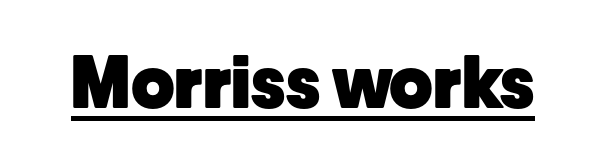
The image shows 71 px heavy sans-serif type, upright; set normal letter spacing, underlined; low stroke contrast and a medium x-height.
